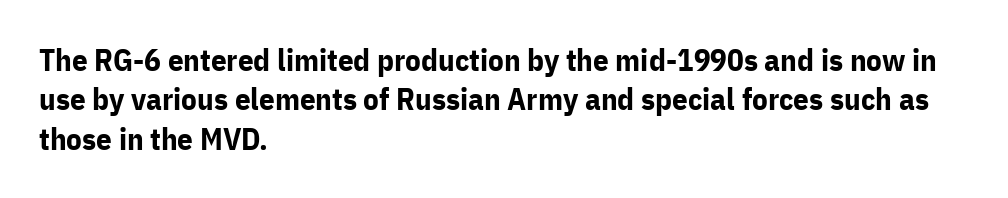
{"serif": "no", "italic": "no", "bold": "yes", "weight": "bold", "width": "normal", "stroke_contrast": "low", "x_height": "medium", "monospaced": "no", "underline": "no", "align": "left", "line_spacing": "normal", "line_spacing_ratio": 1.27, "letter_spacing": "normal", "letter_spacing_em": 0.0, "glyph_px": 31}
